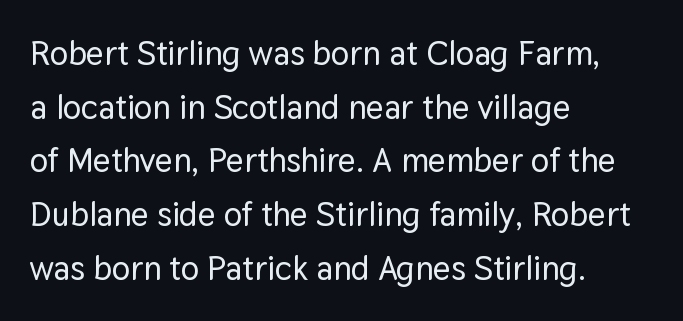
Q: Is the text italic (slanted)? A: No, it is upright.
Q: Is the typeface a serif or a sans-serif typeface? A: Sans-serif.
Q: Is the text underlined? A: No.
Q: How is the paragraph aligned? A: Left-aligned.
Q: Is the spacing between letters normal or unusually wide? A: Normal.
Q: Is the spacing between lines tight, normal or loose? A: Normal.
Q: Width (condensed, normal, or wide)? A: Normal.
Q: Stroke contrast? A: Low.
Q: x-height? A: Medium.
Q: Monospaced? A: No.
